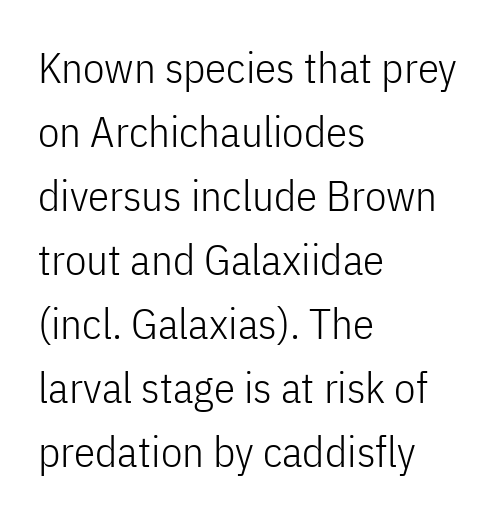
Q: Is the text bold? A: No.
Q: Is the text italic (slanted)? A: No, it is upright.
Q: Is the typeface a serif or a sans-serif typeface? A: Sans-serif.
Q: Is the text underlined? A: No.
Q: How is the paragraph aligned? A: Left-aligned.
Q: Is the spacing between letters normal or unusually wide? A: Normal.
Q: Is the spacing between lines tight, normal or loose? A: Normal.
Q: Width (condensed, normal, or wide)? A: Condensed.
Q: Stroke contrast? A: Low.
Q: x-height? A: Medium.
Q: Monospaced? A: No.
